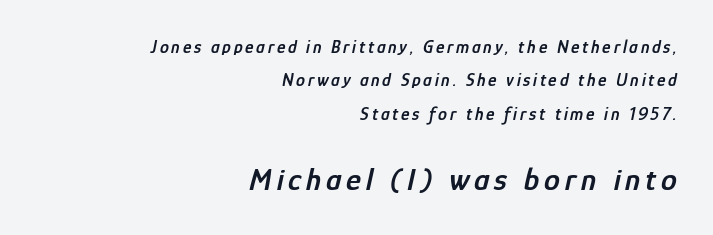
Q: Is the text bold? A: Semi-bold.
Q: Is the text italic (slanted)? A: Yes, it leans right by about 12 degrees.
Q: Is the text underlined? A: No.
Q: How is the paragraph aligned? A: Right-aligned.
Q: Which block of text is set in a larger size, the first (top) or the second (bottom)? A: The second (bottom) one.
Q: Width (condensed, normal, or wide)? A: Condensed.
Q: Stroke contrast? A: Low.
Q: x-height? A: Medium.
Q: Monospaced? A: No.
